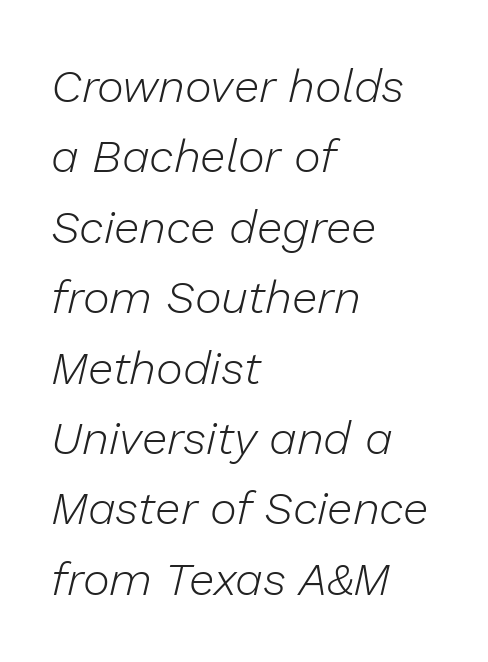
{"italic": "yes", "lean": "right", "slant_degrees": 13, "bold": "no", "weight": "light", "width": "normal", "stroke_contrast": "low", "x_height": "medium", "monospaced": "no", "underline": "no", "align": "left", "line_spacing": "normal", "line_spacing_ratio": 1.53, "letter_spacing": "normal", "letter_spacing_em": 0.0, "glyph_px": 46}
